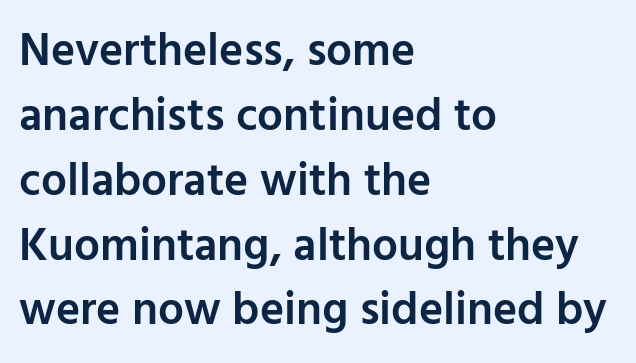
{"serif": "no", "italic": "no", "bold": "semi", "weight": "semibold", "width": "normal", "stroke_contrast": "low", "x_height": "medium", "monospaced": "no", "underline": "no", "align": "left", "line_spacing": "normal", "line_spacing_ratio": 1.41, "letter_spacing": "normal", "letter_spacing_em": 0.0, "glyph_px": 46}
